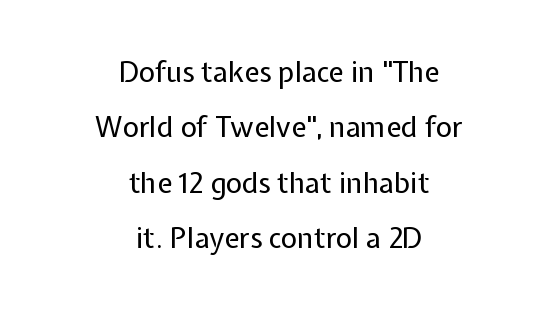
Regarding serifs, this sample does without them. Posture: straight, roman, zero tilt. The face used here is proportionally spaced, like ordinary book or web type. Stem width sits at or under what a default text font uses.
